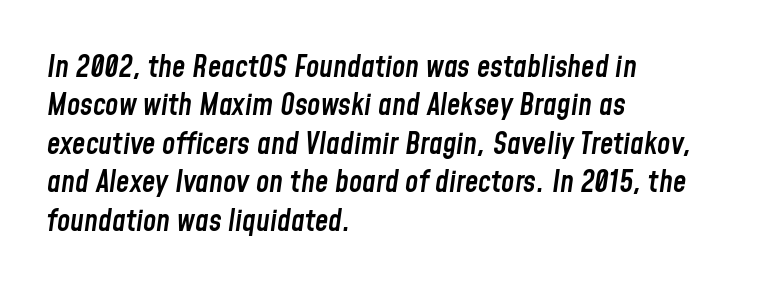
The passage shown is typed in a proportional face where columns would drift. Every character sits at an angle, as italics do. Layout note: lines flush left. This sample keeps an unexceptional amount of space between lines. Type without underlining. This is moderately heavy type, rendered in semibold.
